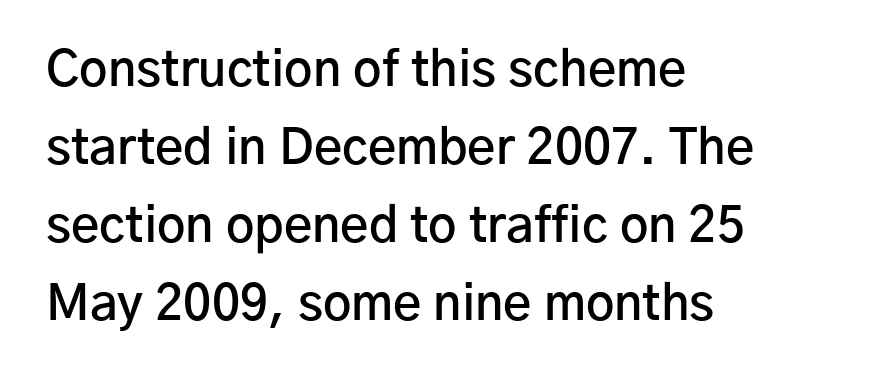
Q: Is the text bold? A: Semi-bold.
Q: Is the text italic (slanted)? A: No, it is upright.
Q: Is the typeface a serif or a sans-serif typeface? A: Sans-serif.
Q: Is the text underlined? A: No.
Q: How is the paragraph aligned? A: Left-aligned.
Q: Is the spacing between letters normal or unusually wide? A: Normal.
Q: Is the spacing between lines tight, normal or loose? A: Normal.
Q: Width (condensed, normal, or wide)? A: Normal.
Q: Stroke contrast? A: Low.
Q: x-height? A: Medium.
Q: Monospaced? A: No.
